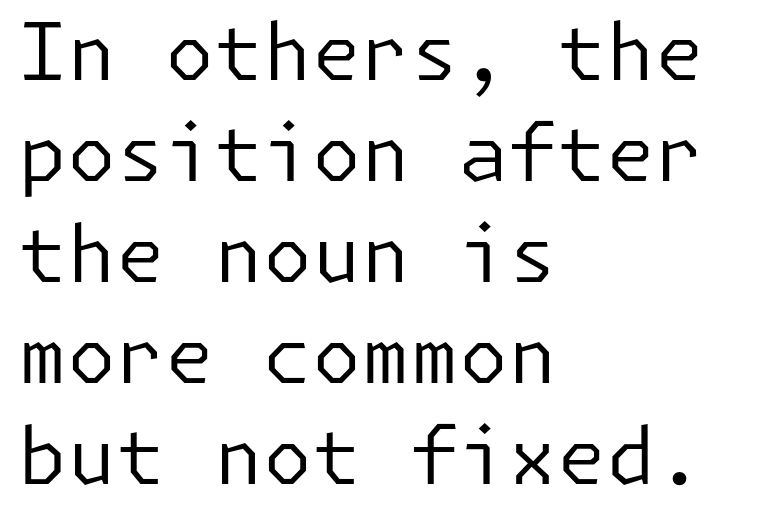
{"serif": "no", "italic": "no", "bold": "no", "weight": "regular", "width": "normal", "stroke_contrast": "low", "x_height": "medium", "underline": "no", "align": "left", "line_spacing": "normal", "line_spacing_ratio": 1.28, "letter_spacing": "normal", "letter_spacing_em": 0.0, "glyph_px": 79}
